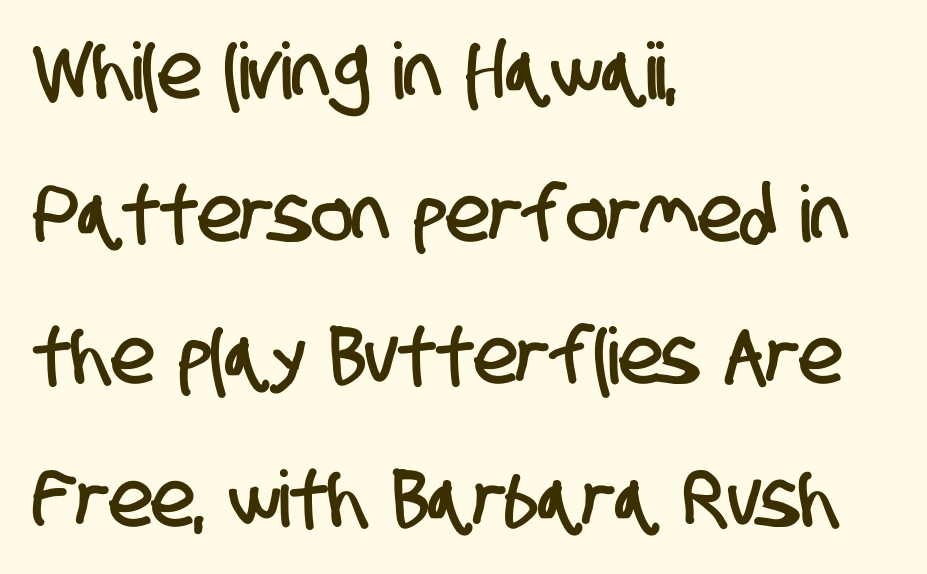
{"serif": "no", "width": "condensed", "stroke_contrast": "low", "x_height": "large", "monospaced": "no", "underline": "no", "align": "left", "line_spacing_ratio": 1.83, "letter_spacing": "normal", "letter_spacing_em": 0.0, "glyph_px": 78}
